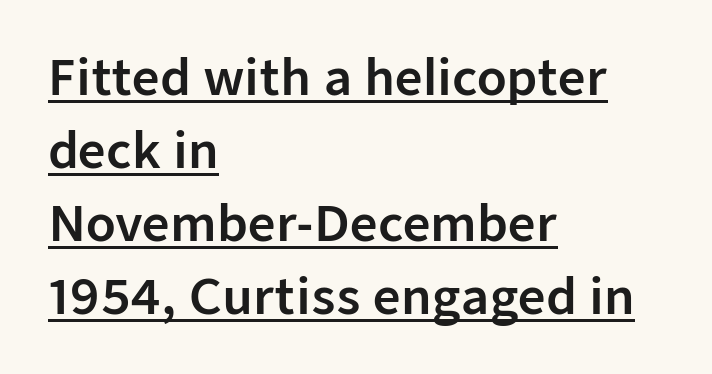
Font category for this specimen: sans-serif. A roman cut, with each character standing at attention. The vertical gap from one line to the next is medium. You could call the tracking neutral — neither tight nor loose.
